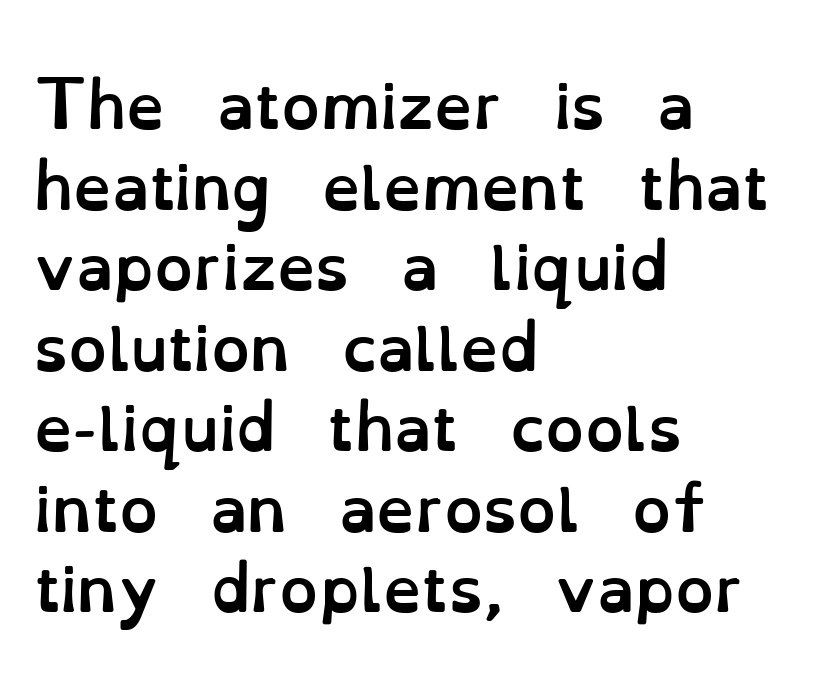
Q: Is the text bold? A: Yes.
Q: Is the text italic (slanted)? A: No, it is upright.
Q: Is the text underlined? A: No.
Q: How is the paragraph aligned? A: Left-aligned.
Q: Is the spacing between letters normal or unusually wide? A: Normal.
Q: Is the spacing between lines tight, normal or loose? A: Normal.
Q: Width (condensed, normal, or wide)? A: Normal.
Q: Stroke contrast? A: Low.
Q: x-height? A: Small.
Q: Monospaced? A: No.
